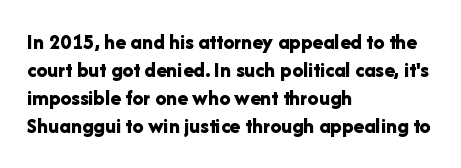
{"italic": "no", "bold": "yes", "underline": "no", "align": "left", "line_spacing": "normal", "line_spacing_ratio": 1.27, "letter_spacing": "normal", "letter_spacing_em": 0.0, "glyph_px": 22}
